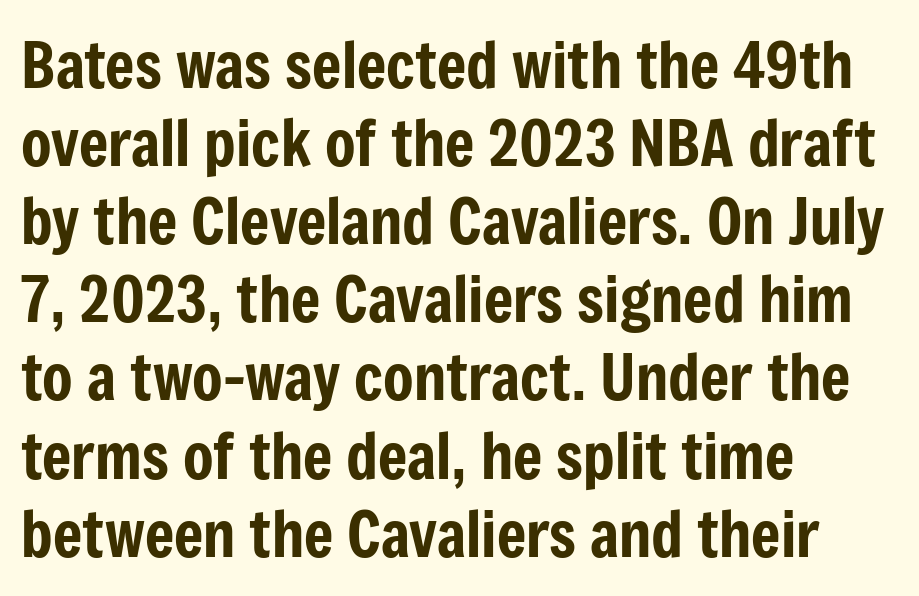
The image shows 63 px condensed sans-serif type, upright; set left-aligned, line spacing 1.24x, normal letter spacing, not underlined; low stroke contrast and a medium x-height.
